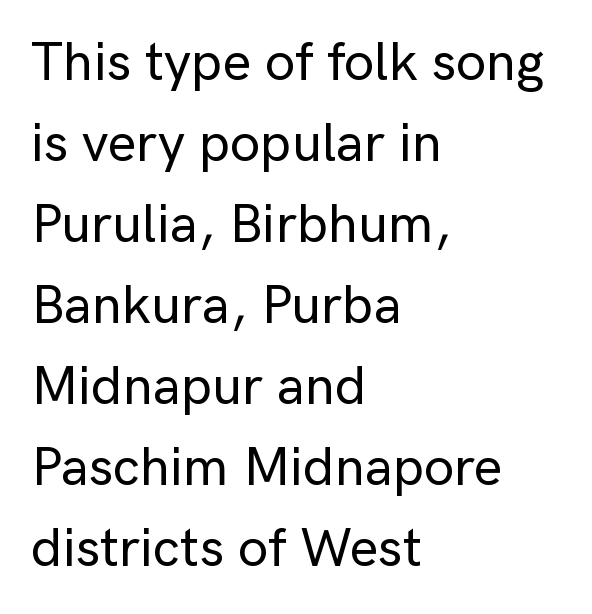
Q: Is the text italic (slanted)? A: No, it is upright.
Q: Is the typeface a serif or a sans-serif typeface? A: Sans-serif.
Q: Is the text underlined? A: No.
Q: How is the paragraph aligned? A: Left-aligned.
Q: Is the spacing between letters normal or unusually wide? A: Normal.
Q: Is the spacing between lines tight, normal or loose? A: Normal.
Q: Width (condensed, normal, or wide)? A: Normal.
Q: Stroke contrast? A: Low.
Q: x-height? A: Medium.
Q: Monospaced? A: No.
